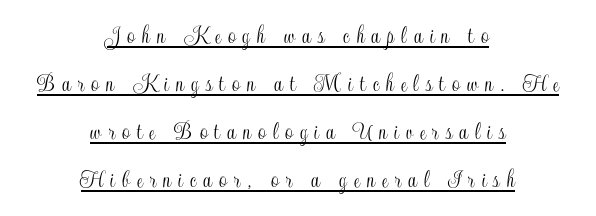
Q: Is the text italic (slanted)? A: Yes.
Q: Is the text underlined? A: Yes.
Q: How is the paragraph aligned? A: Centered.
Q: Is the spacing between letters normal or unusually wide? A: Unusually wide.
